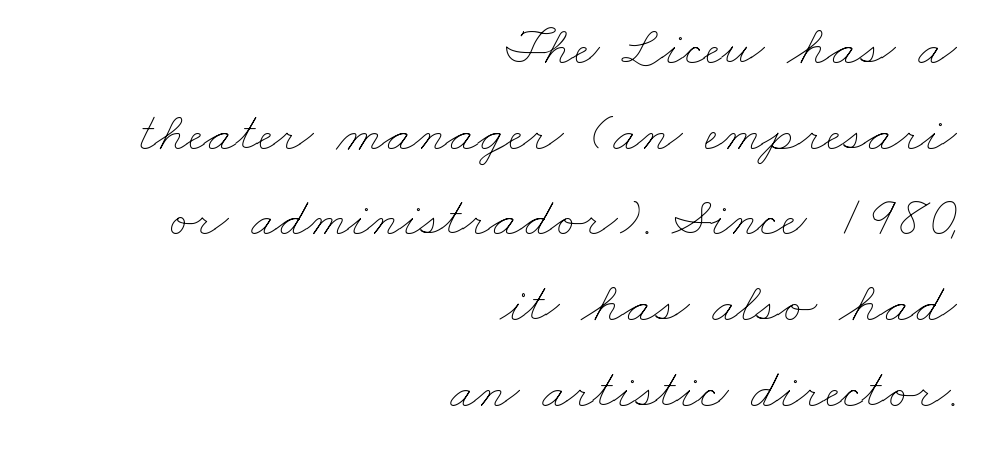
{"bold": "no", "weight": "thin", "width": "wide", "stroke_contrast": "low", "x_height": "small", "monospaced": "no", "underline": "no", "align": "right", "line_spacing": "normal", "line_spacing_ratio": 1.53, "letter_spacing": "normal", "letter_spacing_em": 0.0, "glyph_px": 56}
